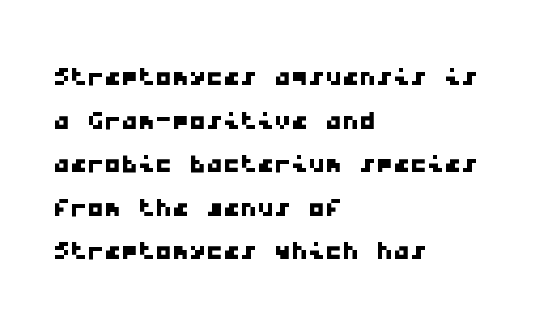
Normally led — the rows are evenly, conventionally spaced. A student would call this left alignment; a typographer would say flush left, rag right. Beneath every word, the page is bare. The text was rendered using a sans face with plain stroke endings. Characters follow at the spacing the type designer built in. You could count columns in this text — the font is strictly monospaced.
